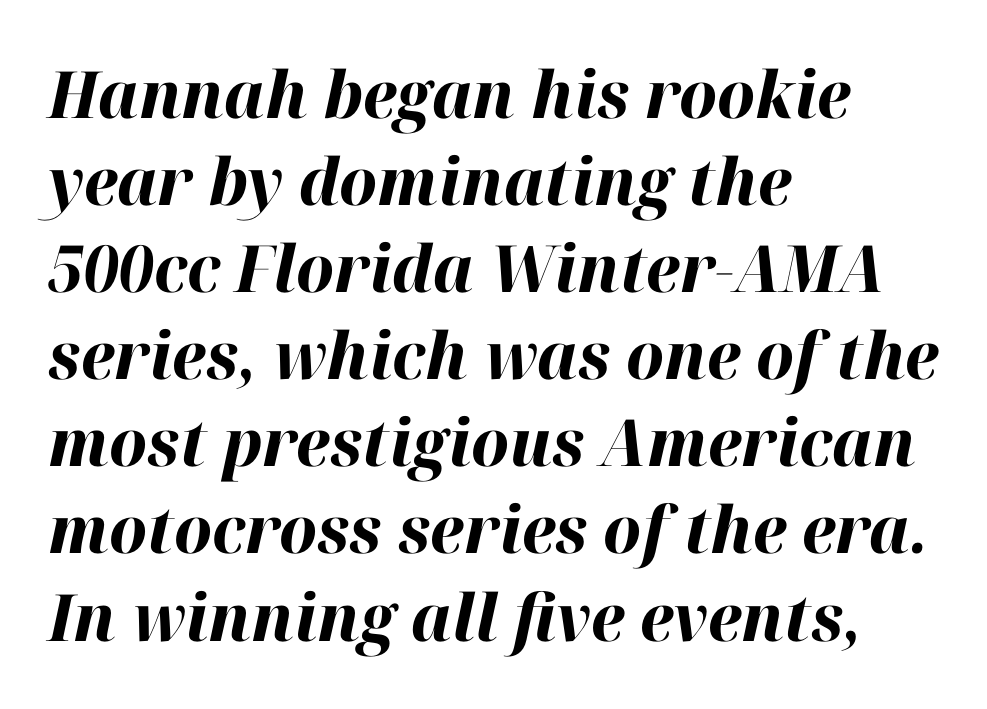
The image shows 65 px bold type, italic (leaning right); set left-aligned, normal line spacing (1.34x), normal letter spacing, not underlined; high stroke contrast and a medium x-height.
